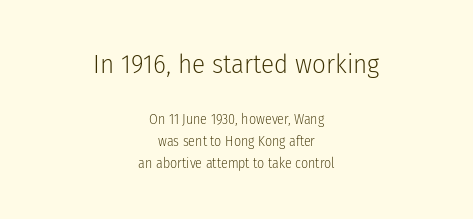
{"italic": "no", "bold": "no", "underline": "no", "align": "center", "line_spacing": "normal", "line_spacing_ratio": 1.55, "letter_spacing": "normal", "letter_spacing_em": 0.0, "larger_block": "first", "size_ratio": 1.93, "glyph_px": 27}
